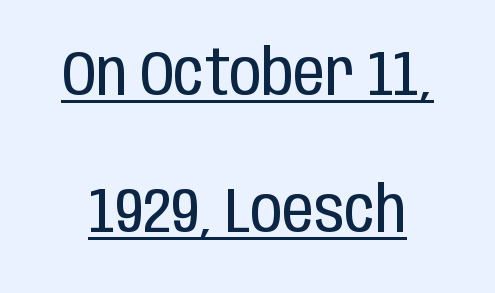
This rendering features underlined lettering. Ascenders rise straight up at ninety degrees. The line texture is even and compact thanks to regular tracking. Do the characters align in a grid? No, the font is proportional.
